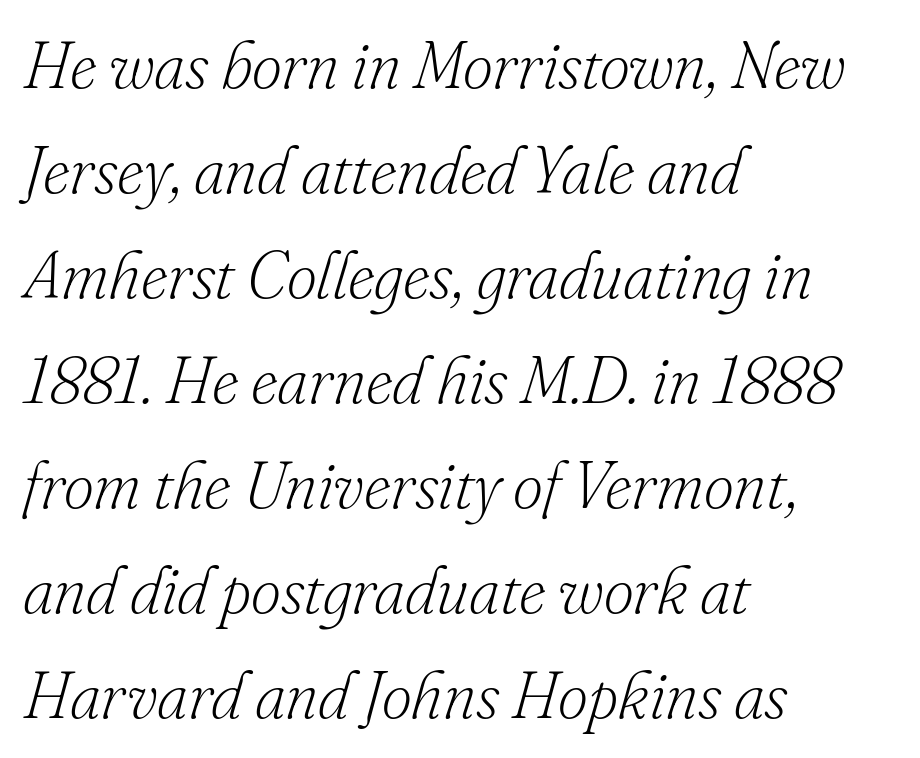
Q: Is the text bold? A: No.
Q: Is the text italic (slanted)? A: Yes, it leans right by about 16 degrees.
Q: Is the typeface a serif or a sans-serif typeface? A: Serif.
Q: Is the text underlined? A: No.
Q: How is the paragraph aligned? A: Left-aligned.
Q: Is the spacing between letters normal or unusually wide? A: Normal.
Q: Is the spacing between lines tight, normal or loose? A: Normal.
Q: Width (condensed, normal, or wide)? A: Normal.
Q: Stroke contrast? A: Low.
Q: x-height? A: Small.
Q: Monospaced? A: No.
